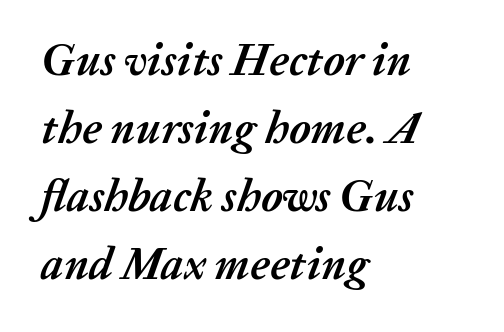
{"italic": "yes", "lean": "right", "slant_degrees": 20, "bold": "yes", "weight": "semibold", "width": "normal", "stroke_contrast": "medium", "x_height": "medium", "monospaced": "no", "underline": "no", "align": "left", "line_spacing": "normal", "line_spacing_ratio": 1.51, "letter_spacing": "normal", "letter_spacing_em": 0.0, "glyph_px": 45}
